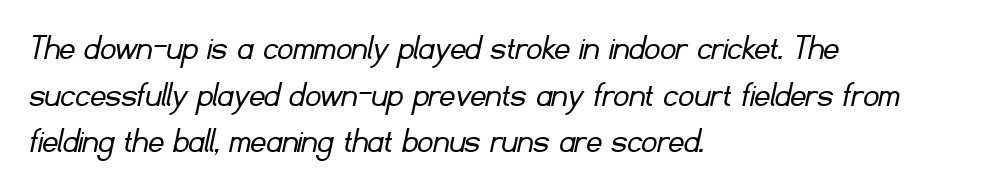
{"serif": "no", "bold": "no", "weight": "light", "width": "normal", "stroke_contrast": "low", "x_height": "small", "monospaced": "no", "underline": "no", "align": "left", "line_spacing_ratio": 1.23, "letter_spacing": "normal", "letter_spacing_em": 0.0, "glyph_px": 38}
